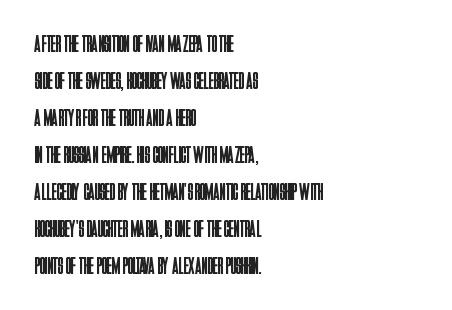
Vertical strokes here are truly vertical. Every row of glyphs begins at an identical x-position on the left. Between one letter and the next there's only the usual sliver of space. Only glyphs here, with clear space below each row.
